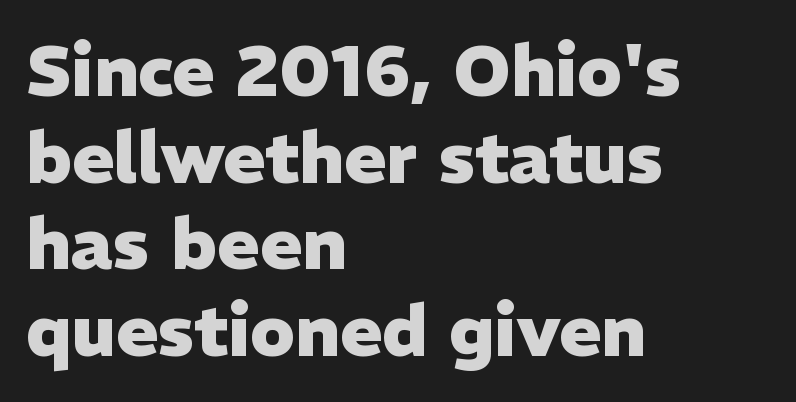
Q: Is the text bold? A: Yes.
Q: Is the text italic (slanted)? A: No, it is upright.
Q: Is the typeface a serif or a sans-serif typeface? A: Sans-serif.
Q: Is the text underlined? A: No.
Q: How is the paragraph aligned? A: Left-aligned.
Q: Is the spacing between letters normal or unusually wide? A: Normal.
Q: Width (condensed, normal, or wide)? A: Normal.
Q: Stroke contrast? A: Low.
Q: x-height? A: Medium.
Q: Monospaced? A: No.
